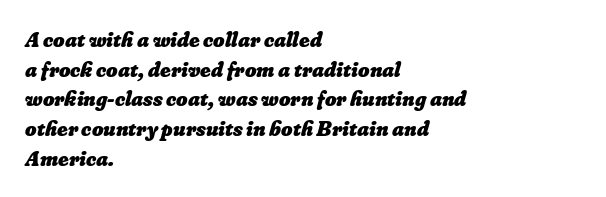
{"bold": "yes", "underline": "no", "align": "left", "line_spacing": "normal", "line_spacing_ratio": 1.35, "letter_spacing": "normal", "letter_spacing_em": 0.0, "glyph_px": 22}
